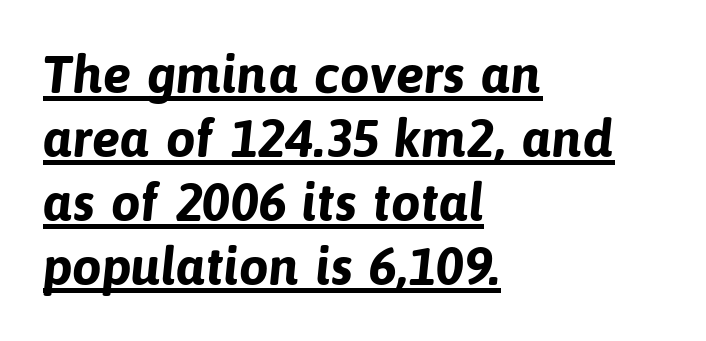
Q: Is the text bold? A: Yes.
Q: Is the typeface a serif or a sans-serif typeface? A: Sans-serif.
Q: Is the text underlined? A: Yes.
Q: How is the paragraph aligned? A: Left-aligned.
Q: Is the spacing between letters normal or unusually wide? A: Normal.
Q: Width (condensed, normal, or wide)? A: Normal.
Q: Stroke contrast? A: Low.
Q: x-height? A: Medium.
Q: Monospaced? A: No.
